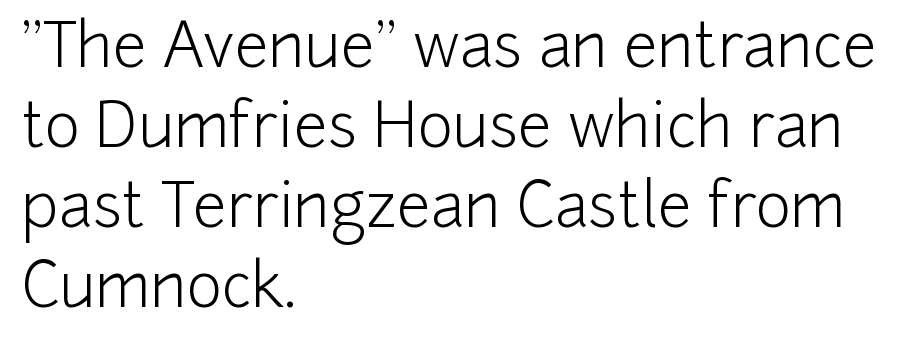
Q: Is the text bold? A: No.
Q: Is the text italic (slanted)? A: No, it is upright.
Q: Is the typeface a serif or a sans-serif typeface? A: Sans-serif.
Q: Is the text underlined? A: No.
Q: How is the paragraph aligned? A: Left-aligned.
Q: Is the spacing between letters normal or unusually wide? A: Normal.
Q: Is the spacing between lines tight, normal or loose? A: Normal.
Q: Width (condensed, normal, or wide)? A: Normal.
Q: Stroke contrast? A: Low.
Q: x-height? A: Medium.
Q: Monospaced? A: No.
